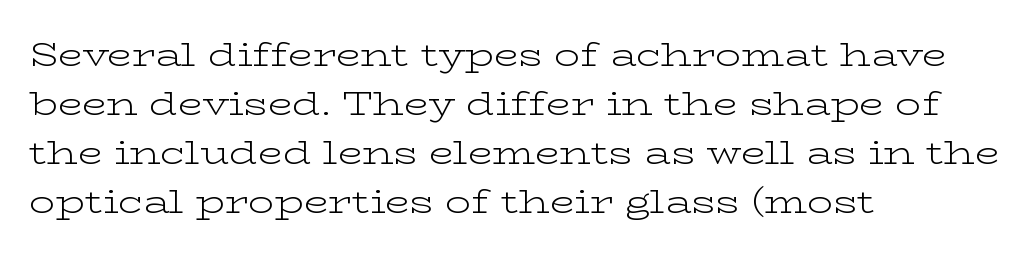
{"serif": "yes", "italic": "no", "bold": "no", "weight": "light", "width": "wide", "stroke_contrast": "low", "x_height": "medium", "monospaced": "no", "underline": "no", "align": "left", "line_spacing": "normal", "line_spacing_ratio": 1.53, "letter_spacing": "normal", "letter_spacing_em": 0.0, "glyph_px": 32}
